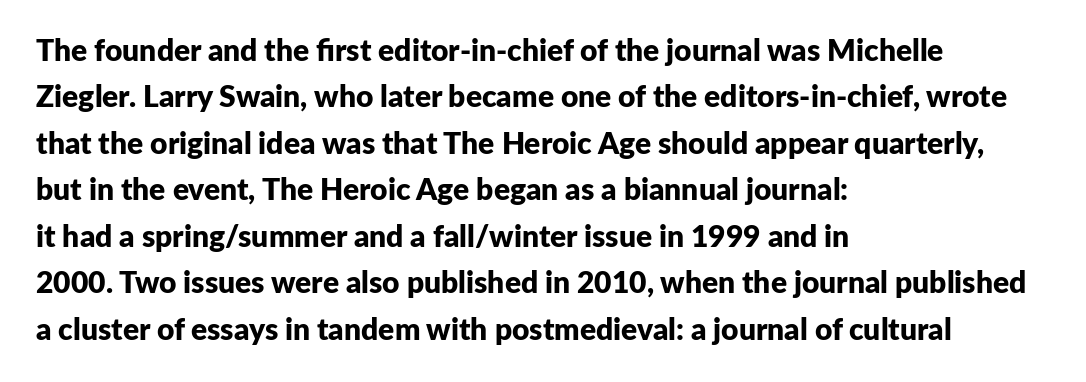
Underline: absent. Heavy, bold letterforms. The text was rendered using a sans face with plain stroke endings. The gaps between neighbouring characters are ordinary and unremarkable. The face used here is proportionally spaced, like ordinary book or web type. Ascenders rise straight up at ninety degrees.
